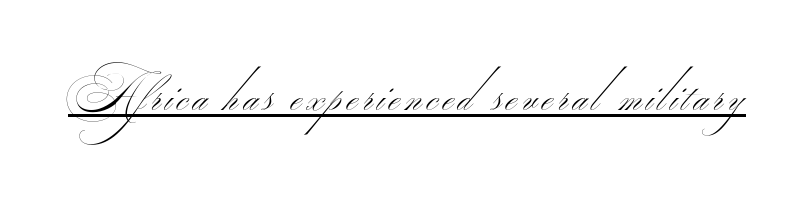
{"serif": "no", "bold": "no", "weight": "thin", "width": "wide", "stroke_contrast": "medium", "monospaced": "no", "underline": "yes", "glyph_px": 48}
